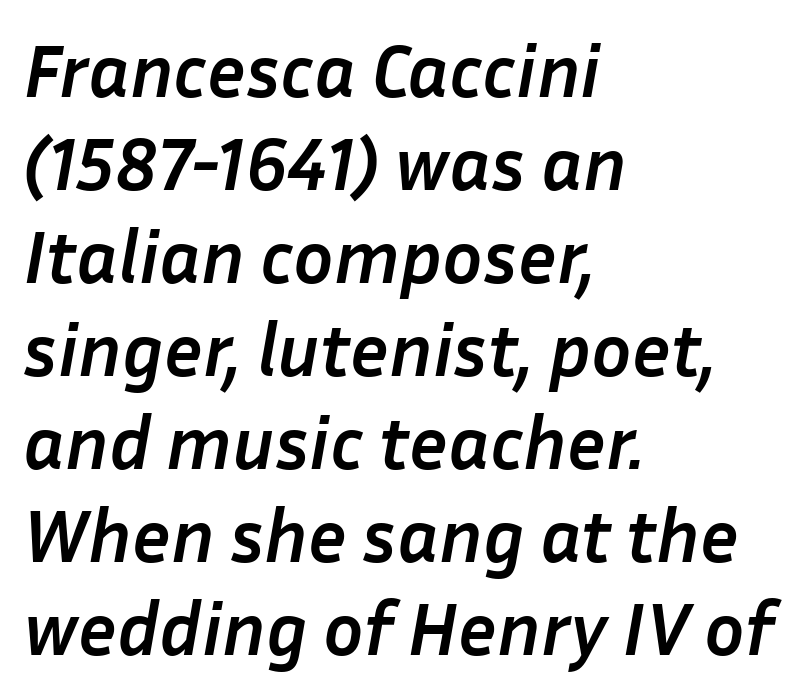
Decoration check: the copy has no underline. The setting favours the left margin, as ordinary paragraphs usually do. The face used here is rendered with its standard letterfit. Do the characters align in a grid? No, the font is proportional. The specimen reads as italic at a glance. Stroke thickness is high; the sample reads as a true bold.
